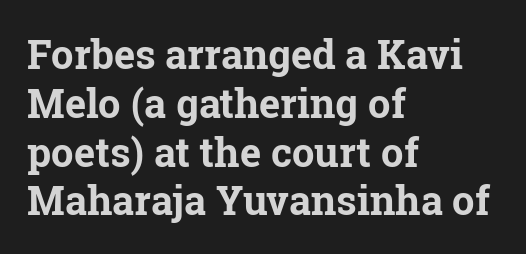
Q: Is the text bold? A: Yes.
Q: Is the text italic (slanted)? A: No, it is upright.
Q: Is the typeface a serif or a sans-serif typeface? A: Serif.
Q: Is the text underlined? A: No.
Q: How is the paragraph aligned? A: Left-aligned.
Q: Is the spacing between letters normal or unusually wide? A: Normal.
Q: Width (condensed, normal, or wide)? A: Normal.
Q: Stroke contrast? A: Low.
Q: x-height? A: Medium.
Q: Monospaced? A: No.
